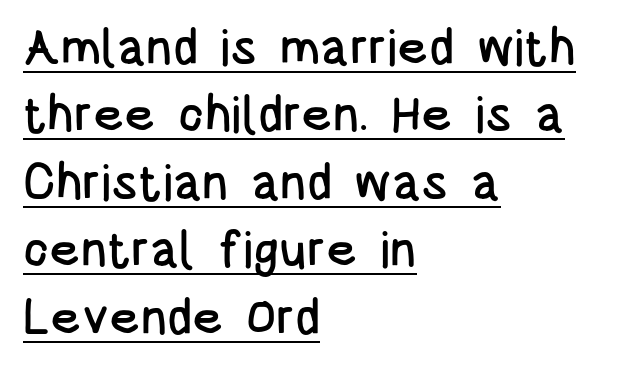
Classification — sans serif. These characters rest on top of a visible drawn line. Vertically, the passage feels balanced, rows spaced as you'd expect. The type sits square on the baseline with zero lean.
